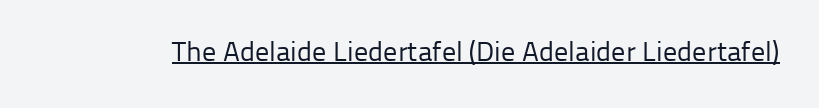
The rendering keeps characters at their native spacing. Is the stroke heavy? The answer is a plain regular-or-lighter. Ascenders rise straight up at ninety degrees. Honestly, the underline is the first thing you notice here.
